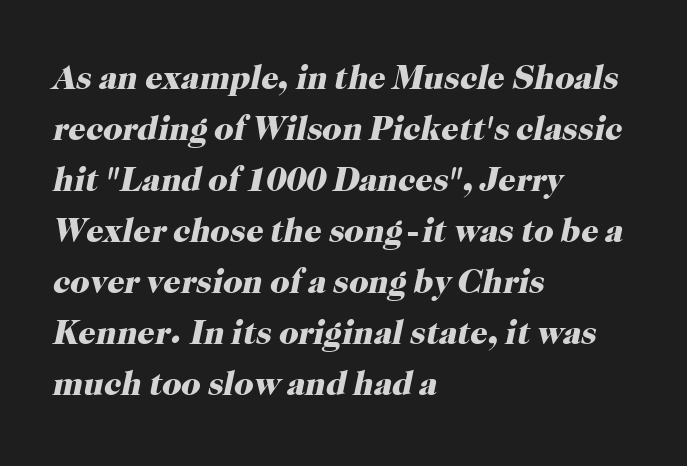
{"serif": "yes", "italic": "yes", "lean": "right", "slant_degrees": 12, "bold": "yes", "weight": "heavy", "width": "normal", "stroke_contrast": "high", "x_height": "medium", "monospaced": "no", "underline": "no", "align": "left", "line_spacing": "normal", "line_spacing_ratio": 1.5, "letter_spacing": "normal", "letter_spacing_em": 0.0, "glyph_px": 34}
